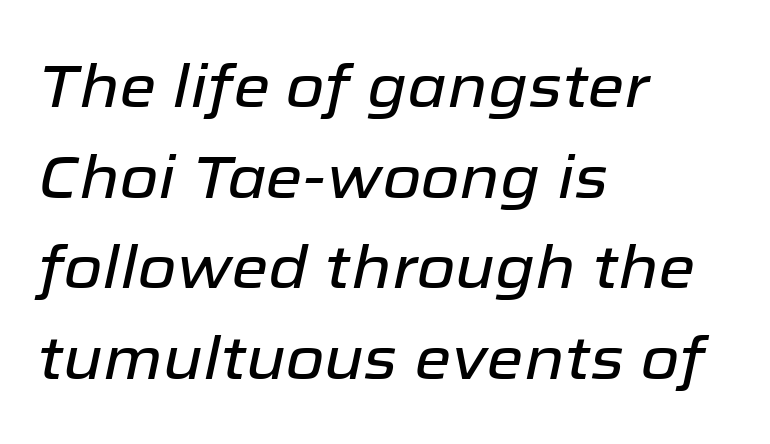
The image shows 60 px text type, italic (leaning right); set left-aligned, normal line spacing (1.51x), normal letter spacing, not underlined; low stroke contrast and a medium x-height.
